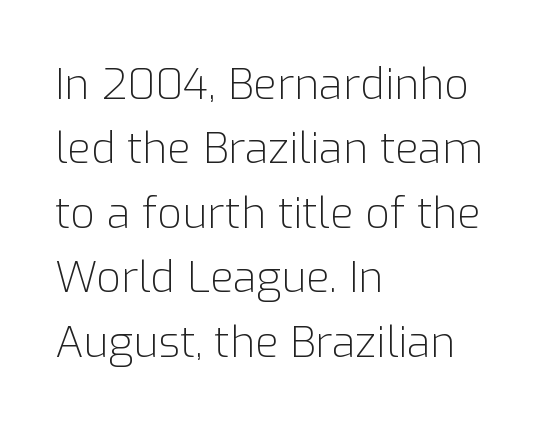
Standard letterfit; no display-style spreading of the glyphs. These lines are rendered in a variable-pitch font. No chunkiness to these letters — they're not bold. The letters stand upright; this is a roman face. Short and long lines alike share a common starting point at left.
